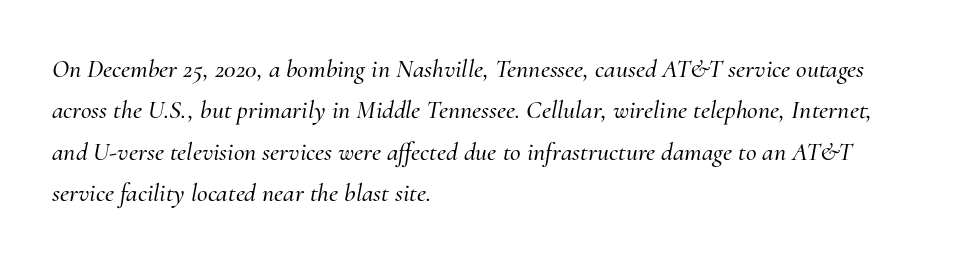
{"italic": "yes", "lean": "right", "slant_degrees": 10, "underline": "no", "align": "left", "line_spacing": "normal", "line_spacing_ratio": 1.59, "letter_spacing": "normal", "letter_spacing_em": 0.0, "glyph_px": 26}
